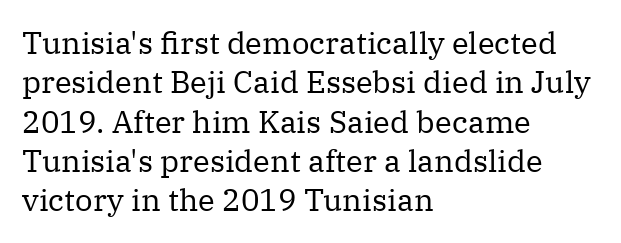
Is this a fixed-width face? No — the glyphs have proportional, varying widths. Summary of weight: not heavy and not bold. Unlike italic type, these characters show no tilt at all. This rendering employs a face with finishing strokes, i.e., a serif. Descender tails drop into unmarked territory. Whoever set this chose a conventional vertical rhythm.
